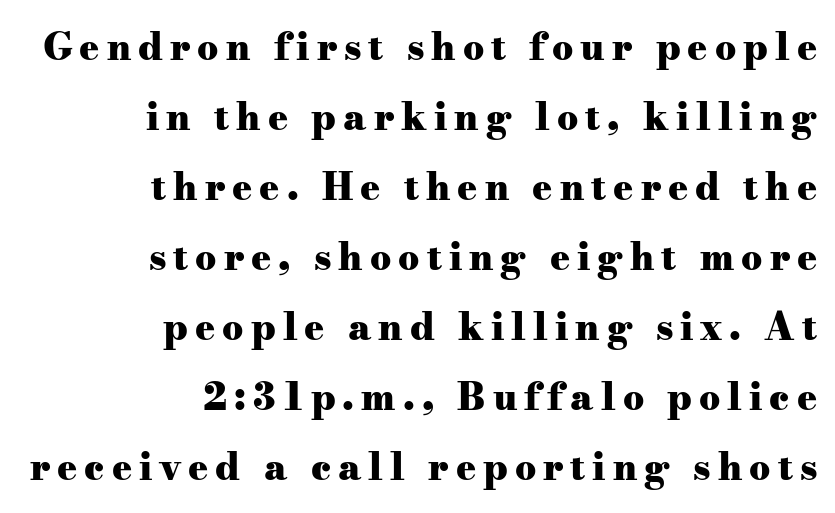
Ascenders rise straight up at ninety degrees. Look at the bottom of the vertical strokes: they flare into serifs here. This sample has the flowing, uneven cadence of proportional lettering. Caption: multi-line text, flush right, ragged left. Its strokes are broad and dark, the hallmark of bold type. Beneath every word, the page is bare.
